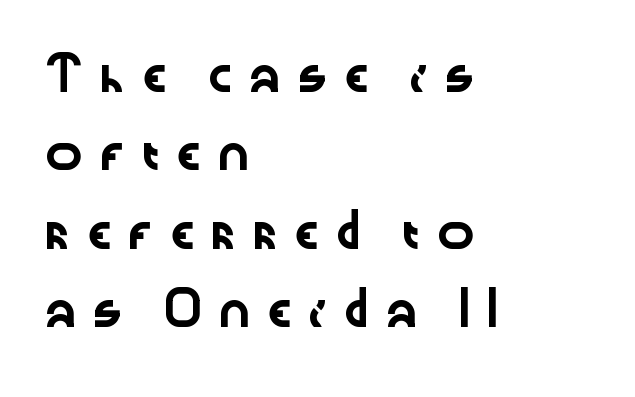
Q: Is the text italic (slanted)? A: No, it is upright.
Q: Is the typeface a serif or a sans-serif typeface? A: Sans-serif.
Q: Is the text underlined? A: No.
Q: How is the paragraph aligned? A: Left-aligned.
Q: Is the spacing between letters normal or unusually wide? A: Unusually wide.
Q: Is the spacing between lines tight, normal or loose? A: Loose.
Q: Width (condensed, normal, or wide)? A: Wide.
Q: Stroke contrast? A: Low.
Q: x-height? A: Medium.
Q: Monospaced? A: No.
